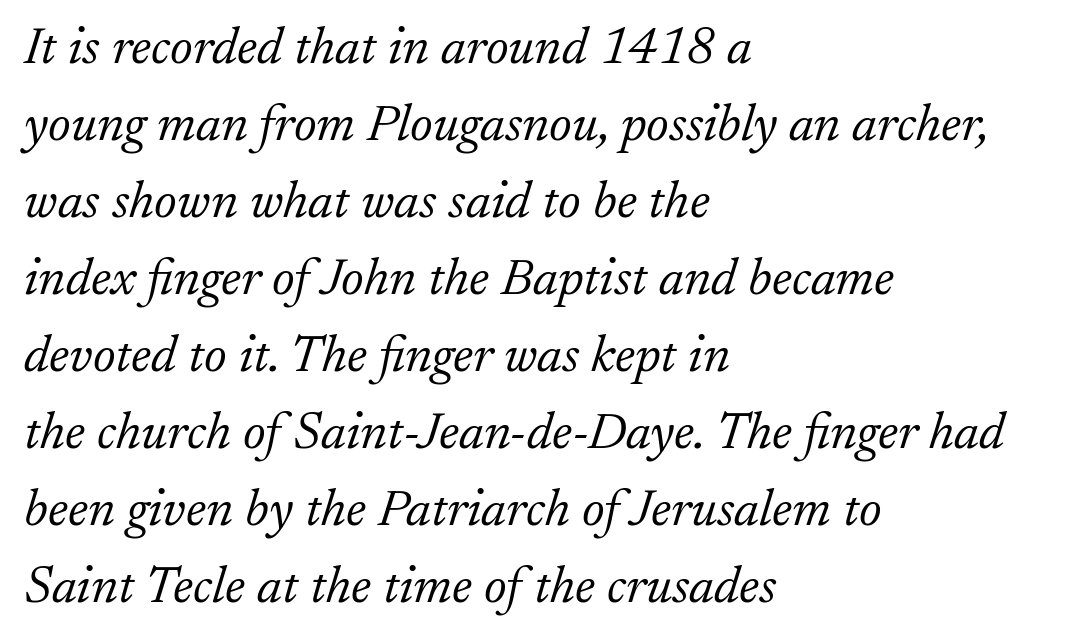
A normal amount of white space separates one row of letters from the next. Heft: none added — not bold. The designer went with a serif here, giving each stem small feet. Just letters on the line, the space beneath them empty. The rag falls on the right side of this text block. The lettering tilts uniformly, giving the passage an italic look.
